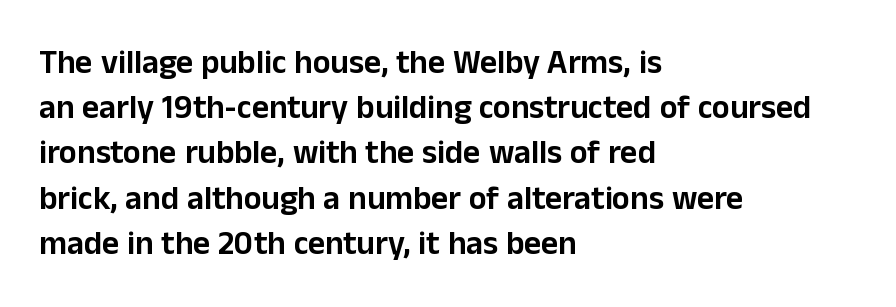
{"serif": "no", "italic": "no", "width": "normal", "stroke_contrast": "low", "x_height": "medium", "monospaced": "no", "underline": "no", "align": "left", "line_spacing": "normal", "line_spacing_ratio": 1.37, "letter_spacing": "normal", "letter_spacing_em": 0.0, "glyph_px": 33}
